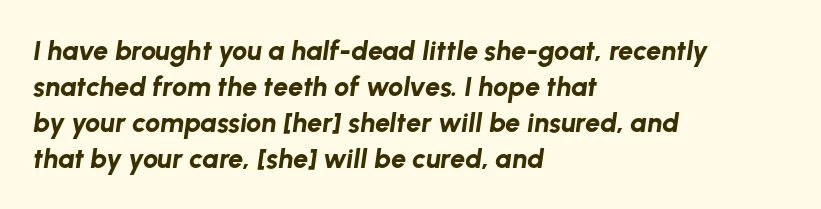
The image shows 27 px bold type, italic (leaning right); set left-aligned, normal line spacing (1.33x), normal letter spacing, not underlined.
